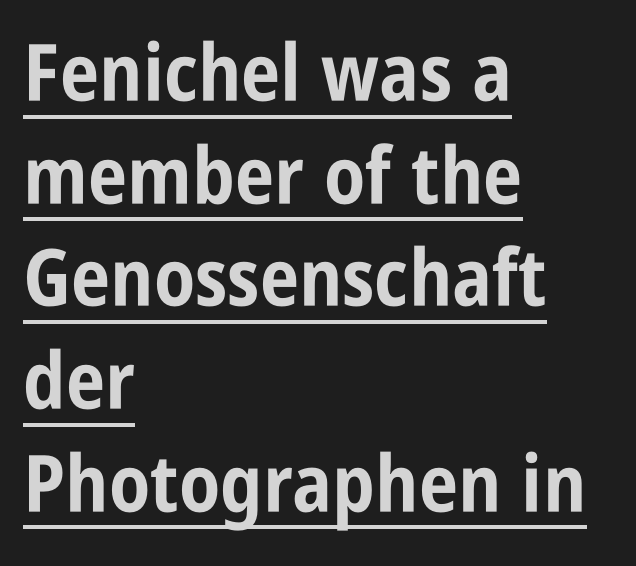
Heavy, bold letterforms. Students, note that the glyphs here touch the page at normal intervals. The paragraph has a hard left edge and a soft right edge. Has an underline been added? It has.
